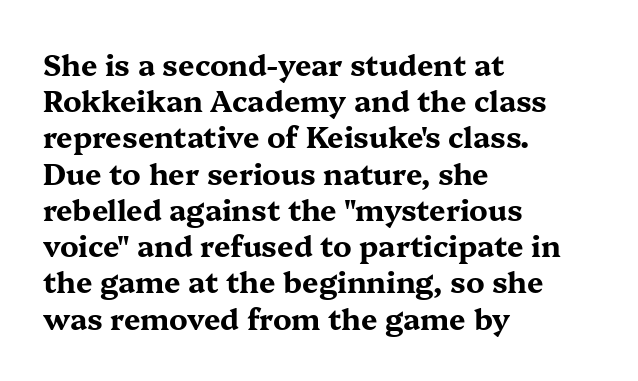
The image shows 29 px bold, wide serif type, upright; set left-aligned, normal line spacing (1.25x), normal letter spacing, not underlined; medium stroke contrast and a medium x-height.
